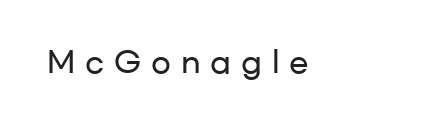
{"serif": "no", "italic": "no", "width": "wide", "stroke_contrast": "low", "x_height": "medium", "monospaced": "no", "underline": "no", "letter_spacing": "wide", "letter_spacing_em": 0.34, "glyph_px": 29}
